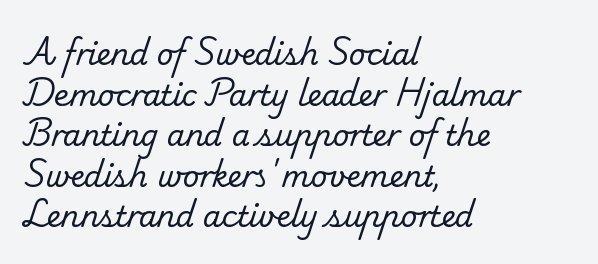
Q: Is the text bold? A: No.
Q: Is the typeface a serif or a sans-serif typeface? A: Serif.
Q: Is the text underlined? A: No.
Q: How is the paragraph aligned? A: Left-aligned.
Q: Is the spacing between letters normal or unusually wide? A: Normal.
Q: Is the spacing between lines tight, normal or loose? A: Normal.
Q: Width (condensed, normal, or wide)? A: Normal.
Q: Stroke contrast? A: Low.
Q: x-height? A: Small.
Q: Monospaced? A: No.
